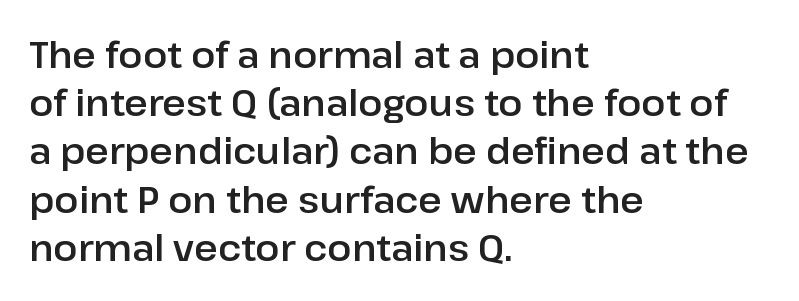
Quick note: not italic, upright. Grotesque or geometric, the face here clearly has no serifs. Lines of text with bare space underneath. Leading matches the norm, producing a regular column. Varying glyph widths throughout — classic text-font behaviour. Does the copy run flush right? No — it runs flush left.
